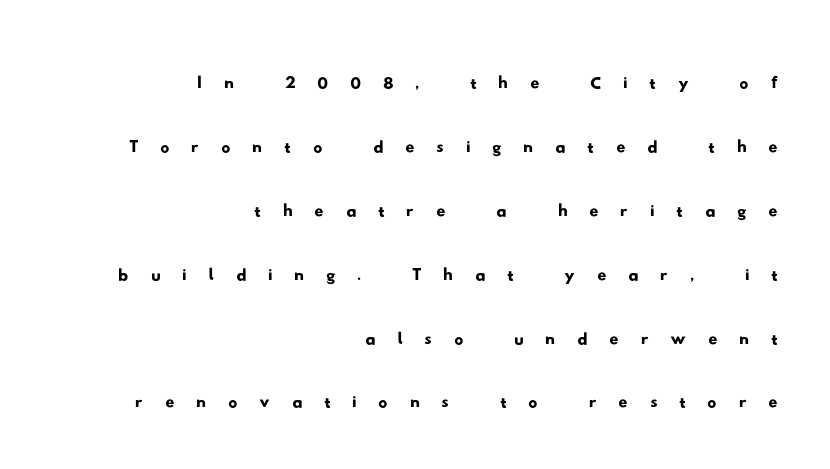
Varying glyph widths throughout — classic text-font behaviour. These lines are set flush right with a ragged left edge. No word sits above an underline. The letterforms stand isolated, each surrounded by extra space. Notice how descenders clear the ascenders below comfortably — that's standard leading. Nothing sits at the stroke ends, so this counts as sans-serif.
